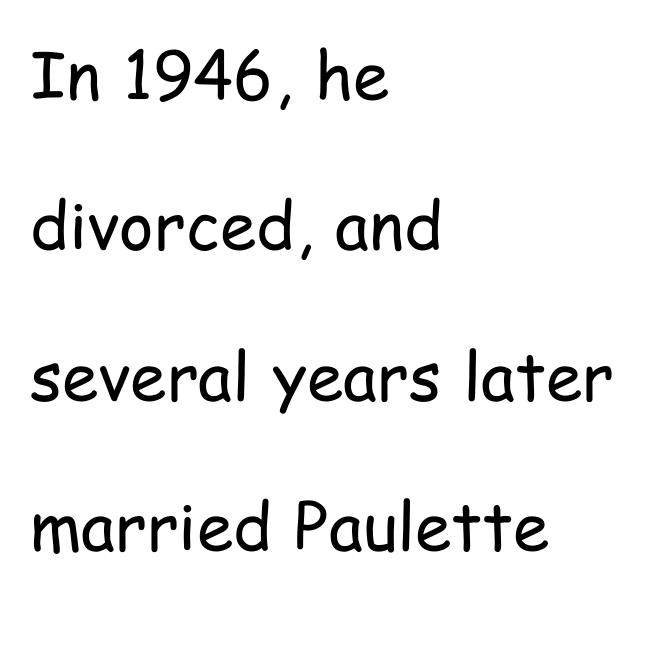
Q: Is the text bold? A: No.
Q: Is the text italic (slanted)? A: No, it is upright.
Q: Is the typeface a serif or a sans-serif typeface? A: Sans-serif.
Q: Is the text underlined? A: No.
Q: How is the paragraph aligned? A: Left-aligned.
Q: Is the spacing between letters normal or unusually wide? A: Normal.
Q: Is the spacing between lines tight, normal or loose? A: Loose.
Q: Width (condensed, normal, or wide)? A: Condensed.
Q: Stroke contrast? A: Low.
Q: x-height? A: Medium.
Q: Monospaced? A: No.
